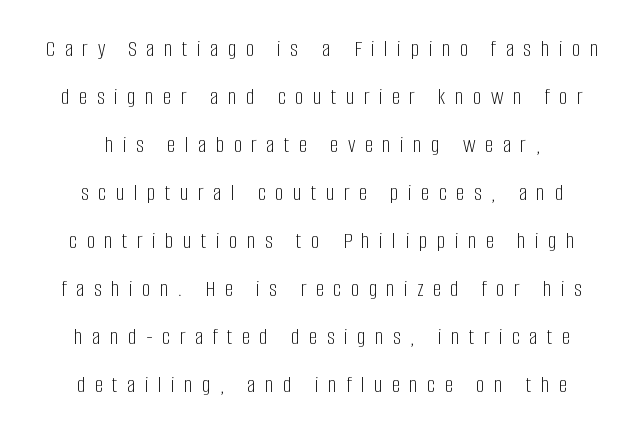
{"italic": "no", "bold": "no", "underline": "no", "align": "center", "line_spacing": "loose", "line_spacing_ratio": 2.0, "letter_spacing": "wide", "letter_spacing_em": 0.39, "glyph_px": 24}
